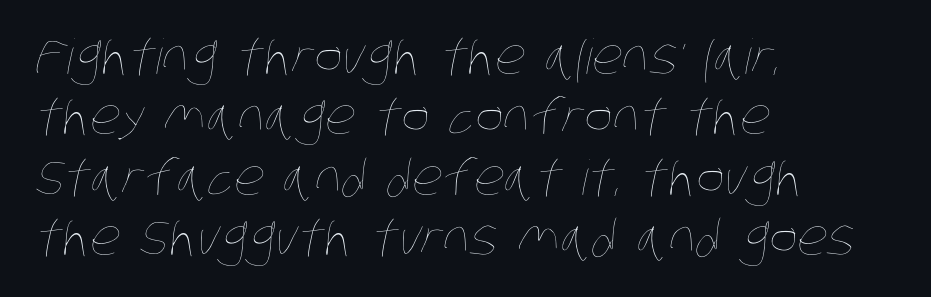
The image shows 48 px thin, condensed type; set left-aligned, normal line spacing (1.26x), normal letter spacing, not underlined; low stroke contrast and a large x-height.
